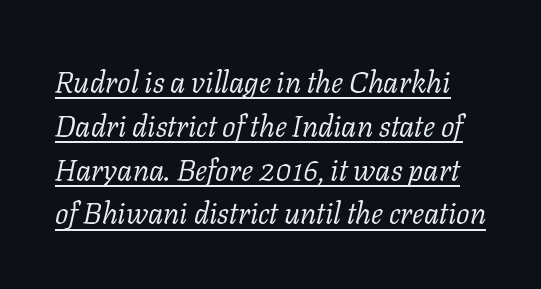
Q: Is the text bold? A: No.
Q: Is the text italic (slanted)? A: Yes, it leans right by about 11 degrees.
Q: Is the typeface a serif or a sans-serif typeface? A: Serif.
Q: Is the text underlined? A: Yes.
Q: Is the spacing between letters normal or unusually wide? A: Normal.
Q: Is the spacing between lines tight, normal or loose? A: Normal.
Q: Width (condensed, normal, or wide)? A: Normal.
Q: Stroke contrast? A: Low.
Q: x-height? A: Medium.
Q: Monospaced? A: No.
